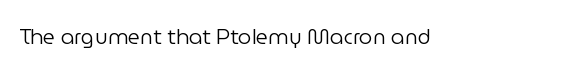
The image shows 21 px text type, upright; set normal letter spacing, not underlined.
